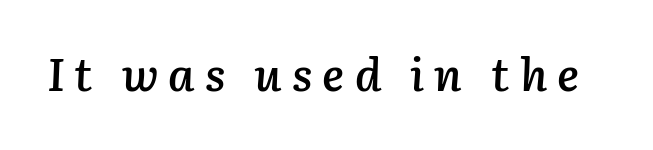
Q: Is the text bold? A: Semi-bold.
Q: Is the text italic (slanted)? A: Yes, it leans right by about 3 degrees.
Q: Is the text underlined? A: No.
Q: Is the spacing between letters normal or unusually wide? A: Unusually wide.
Q: Width (condensed, normal, or wide)? A: Normal.
Q: Stroke contrast? A: Low.
Q: x-height? A: Medium.
Q: Monospaced? A: No.
